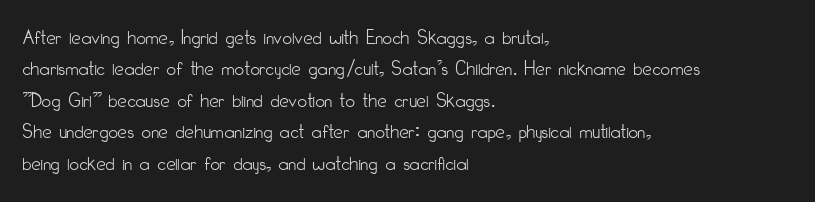
The image shows 21 px text type, upright; set left-aligned, normal line spacing (1.5x), normal letter spacing, not underlined.
